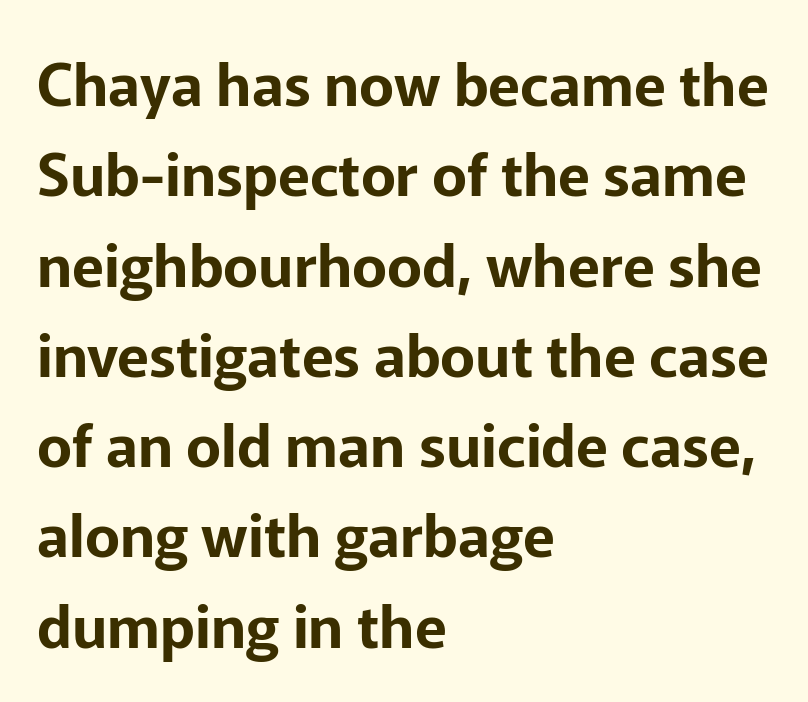
The image shows 59 px sans-serif type, upright; set left-aligned, normal line spacing (1.53x), normal letter spacing, not underlined; low stroke contrast and a medium x-height.
